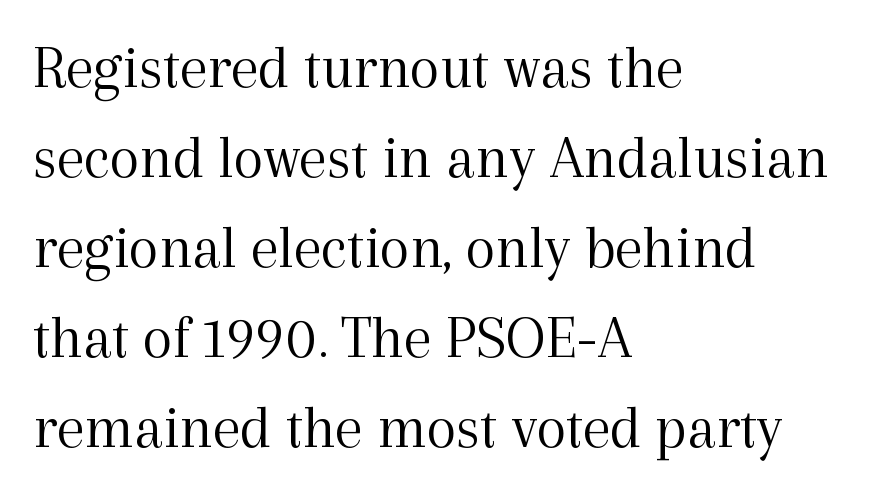
{"serif": "yes", "italic": "no", "bold": "no", "weight": "light", "width": "normal", "x_height": "medium", "monospaced": "no", "underline": "no", "align": "left", "line_spacing": "normal", "line_spacing_ratio": 1.45, "letter_spacing": "normal", "letter_spacing_em": 0.0, "glyph_px": 62}
